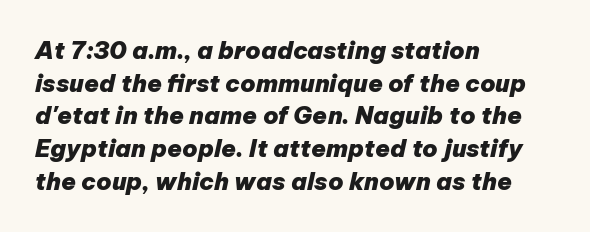
The image shows 24 px bold type, italic (leaning right); set left-aligned, normal line spacing (1.36x), normal letter spacing, not underlined.
